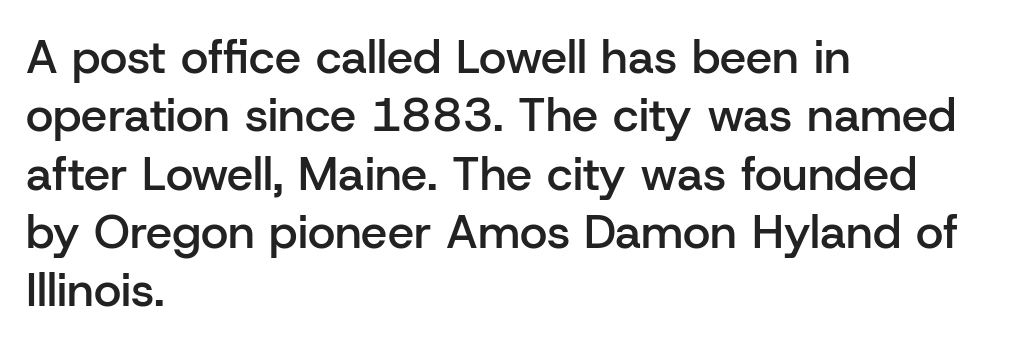
Q: Is the text bold? A: Semi-bold.
Q: Is the text italic (slanted)? A: No, it is upright.
Q: Is the typeface a serif or a sans-serif typeface? A: Sans-serif.
Q: Is the text underlined? A: No.
Q: How is the paragraph aligned? A: Left-aligned.
Q: Is the spacing between letters normal or unusually wide? A: Normal.
Q: Width (condensed, normal, or wide)? A: Normal.
Q: Stroke contrast? A: Low.
Q: x-height? A: Medium.
Q: Monospaced? A: No.
